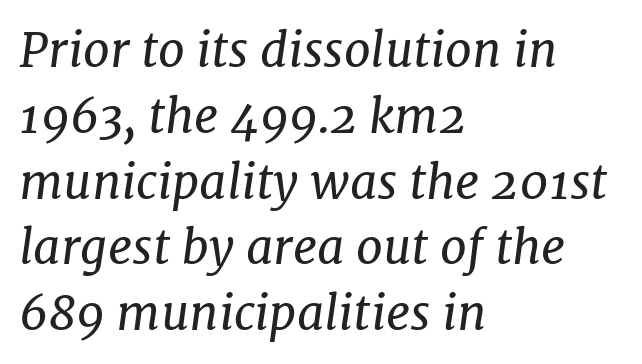
The image shows 48 px regular-weight serif type, italic (leaning right); set left-aligned, normal line spacing (1.37x), normal letter spacing, not underlined; low stroke contrast and a medium x-height.
